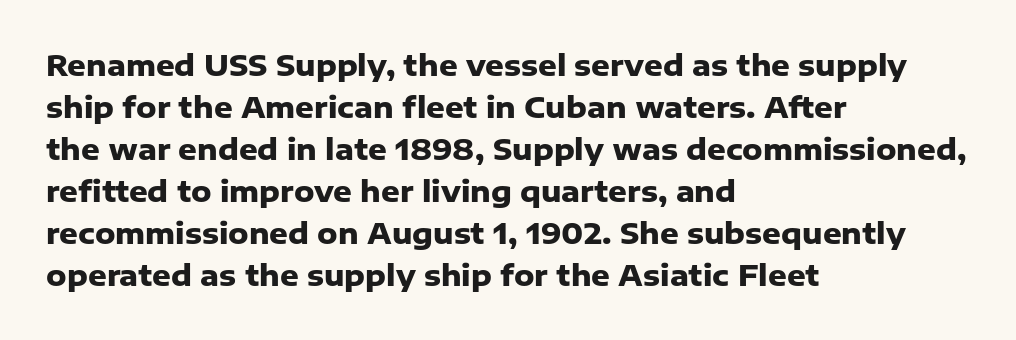
Descender tails drop into unmarked territory. Weight check: bold — yes, fully. If you drew a ruler down the left edge, every line would touch it. There is no visible air inserted between adjacent glyphs. A typesetter would call this proportional, since set widths differ per character.
